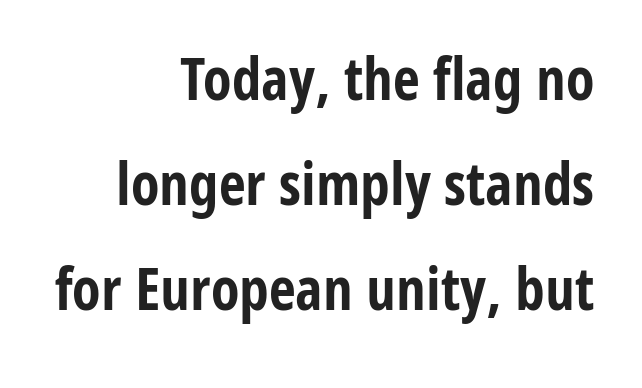
{"serif": "no", "italic": "no", "bold": "yes", "weight": "bold", "width": "condensed", "stroke_contrast": "low", "x_height": "medium", "monospaced": "no", "underline": "no", "align": "right", "line_spacing_ratio": 1.78, "letter_spacing": "normal", "letter_spacing_em": 0.0, "glyph_px": 59}
